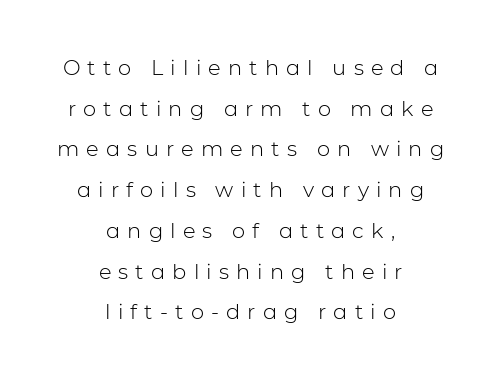
The image shows 21 px text type, upright; set centered, loose line spacing (1.94x), unusually wide letter spacing (+0.34 em), not underlined.
